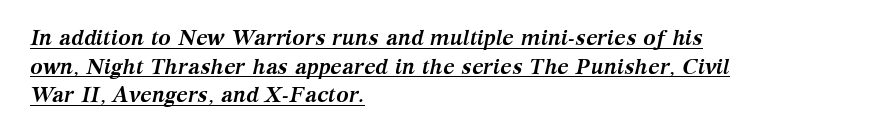
Q: Is the text bold? A: Yes.
Q: Is the text italic (slanted)? A: Yes, it leans right by about 12 degrees.
Q: Is the text underlined? A: Yes.
Q: How is the paragraph aligned? A: Left-aligned.
Q: Is the spacing between letters normal or unusually wide? A: Normal.
Q: Is the spacing between lines tight, normal or loose? A: Normal.
